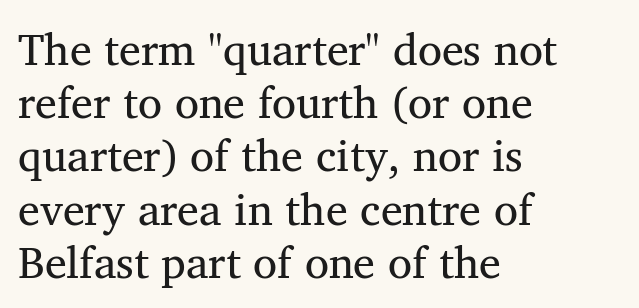
The image shows 44 px regular-weight serif type, upright; set left-aligned, line spacing 1.21x, normal letter spacing, not underlined; medium stroke contrast and a medium x-height.
